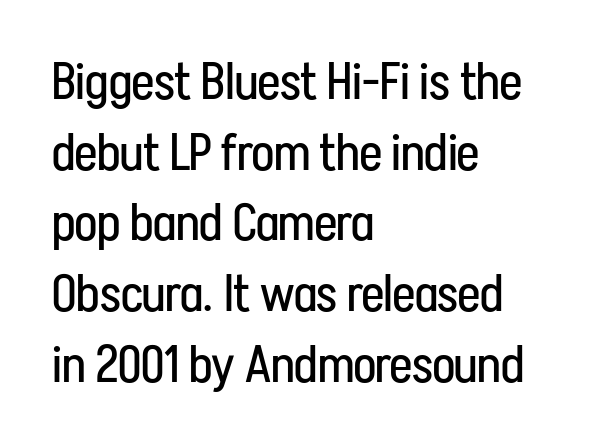
Q: Is the text bold? A: No.
Q: Is the text italic (slanted)? A: No, it is upright.
Q: Is the typeface a serif or a sans-serif typeface? A: Sans-serif.
Q: Is the text underlined? A: No.
Q: How is the paragraph aligned? A: Left-aligned.
Q: Is the spacing between letters normal or unusually wide? A: Normal.
Q: Is the spacing between lines tight, normal or loose? A: Normal.
Q: Width (condensed, normal, or wide)? A: Condensed.
Q: Stroke contrast? A: Low.
Q: x-height? A: Medium.
Q: Monospaced? A: No.
